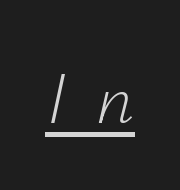
The image shows 74 px light type, italic (leaning right); set unusually wide letter spacing (+0.39 em), underlined; low stroke contrast and a small x-height.
